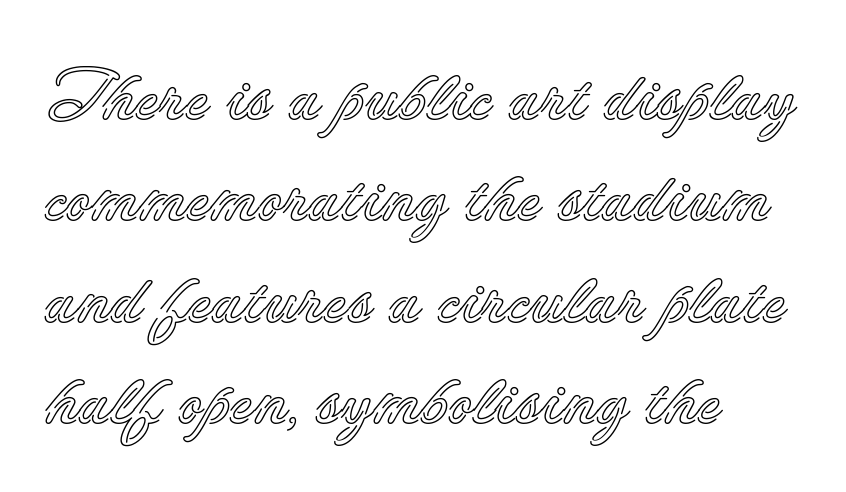
The image shows 70 px text type; set left-aligned, normal line spacing (1.45x), normal letter spacing, not underlined; a small x-height.
